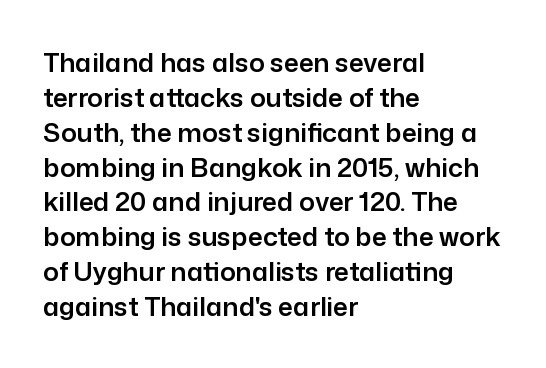
The letters stand straight up with perfectly vertical stems. Anything drawn beneath the words? Only blank space. Vertical spacing — default. Short note: letters normally spaced. Leftover space on each line is placed entirely after the last word.
